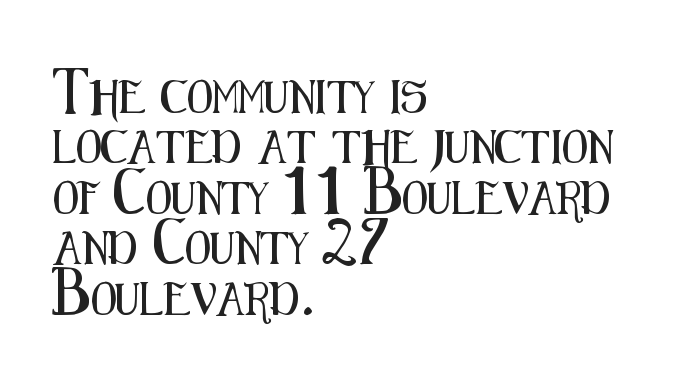
The image shows 33 px condensed type, upright; set left-aligned, normal line spacing (1.53x), normal letter spacing, not underlined; medium stroke contrast and a medium x-height.
